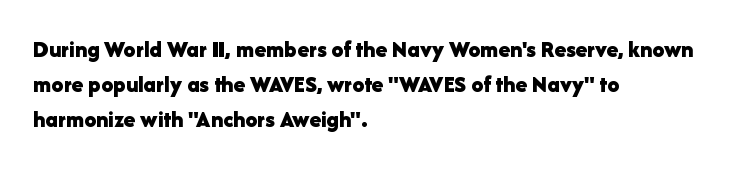
A classic flush-left, rag-right setting is used for this passage. The strokes are fattened all the way to bold. Plain, unruled lines of type. Tracking value appears to be zero — textbook default spacing.
